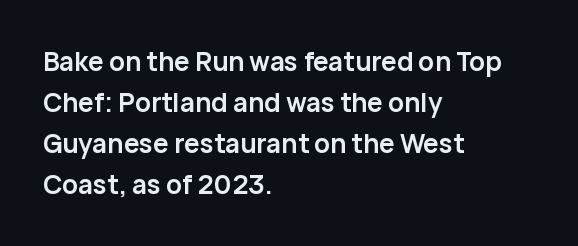
The image shows 26 px bold type, upright; set left-aligned, normal line spacing (1.58x), normal letter spacing, not underlined.
